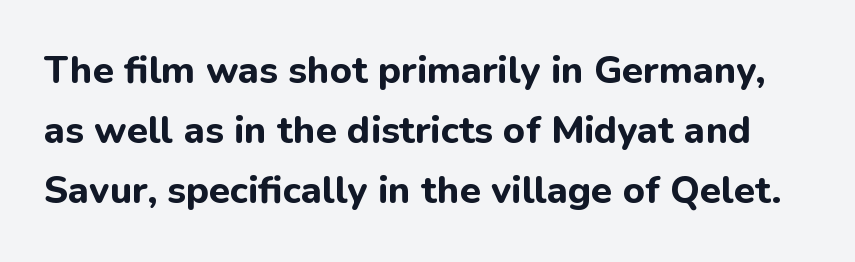
The lettering stays uniformly vertical, giving the passage a roman look. A typesetter would call this proportional, since set widths differ per character. Summary of weight: heavy, a full bold. Nobody touched the tracking dial on this one.
